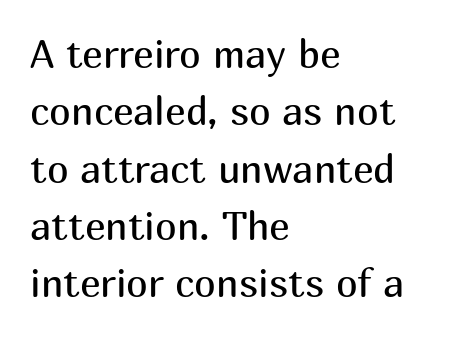
The letters advance in unequal steps, a hallmark of proportional type. A typesetter would call this leading conventional body-copy spacing. A typesetter would label this face a sans. The gaps between neighbouring characters are ordinary and unremarkable. Notice how the stems are strictly vertical — no italics here. Bare-footed words on every line.
